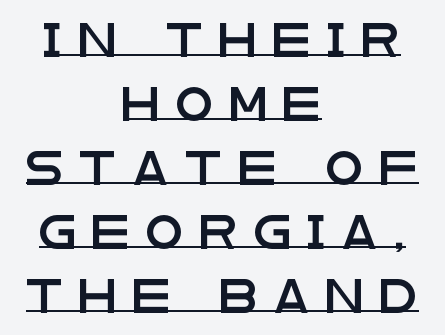
The specimen reads as upright at a glance. Both edges are ragged and mirror each other, which tells us the setting is centered. The letters are spread apart with noticeably loose tracking. Proportional: the letters do not fall into vertical columns.
